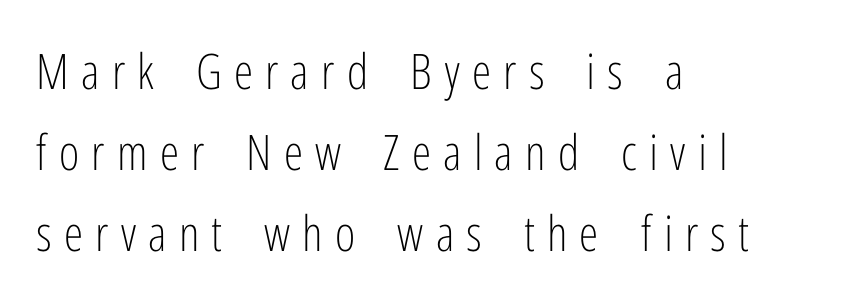
Q: Is the text bold? A: No.
Q: Is the text italic (slanted)? A: No, it is upright.
Q: Is the typeface a serif or a sans-serif typeface? A: Sans-serif.
Q: Is the text underlined? A: No.
Q: How is the paragraph aligned? A: Left-aligned.
Q: Is the spacing between letters normal or unusually wide? A: Unusually wide.
Q: Is the spacing between lines tight, normal or loose? A: Normal.
Q: Width (condensed, normal, or wide)? A: Condensed.
Q: Stroke contrast? A: Low.
Q: x-height? A: Medium.
Q: Monospaced? A: No.
